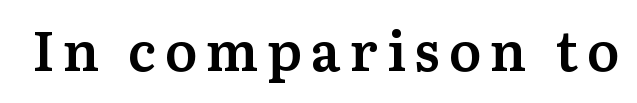
The image shows 55 px semibold serif type, upright; set not underlined; medium stroke contrast and a medium x-height.
